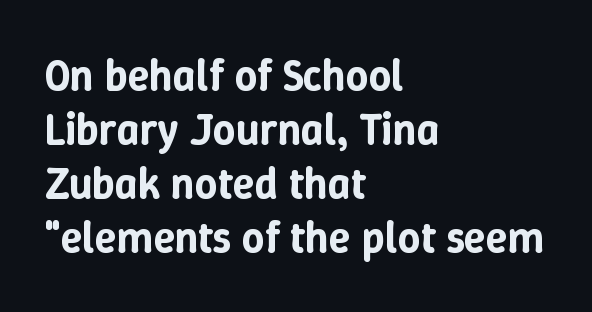
One-word summary of the alignment: left. A typesetter would call this proportional, since set widths differ per character. You can tell it's not italic because the verticals are truly vertical. How are the letters spaced? Ordinarily, with no added tracking. No word sits above an underline.
